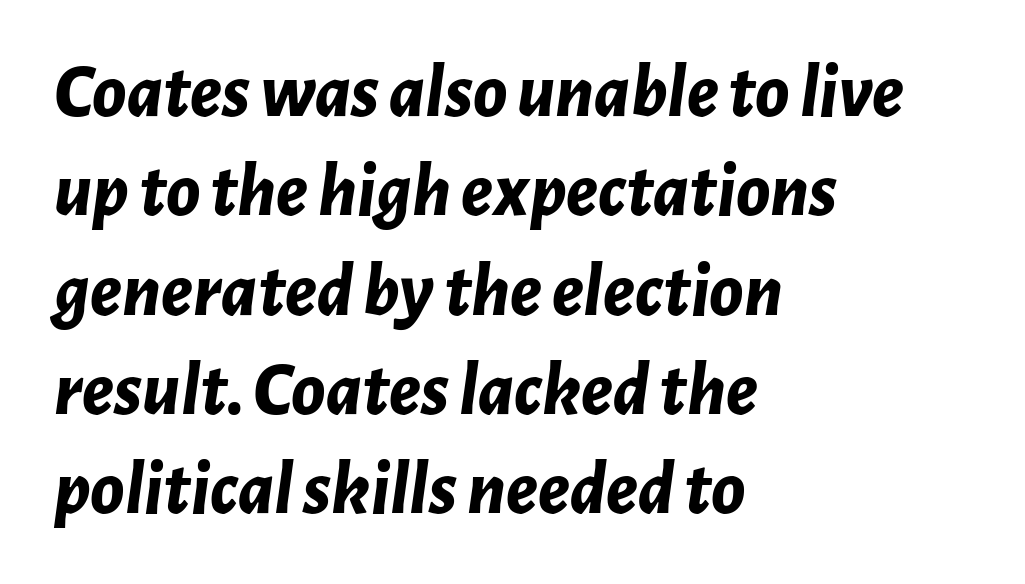
Is the letter spacing exaggerated? No — it looks like the ordinary default. Vertically, the passage feels balanced, rows spaced as you'd expect. The face used here is proportionally spaced, like ordinary book or web type. Emphasis-style slanted type is in use. Notice how thick the strokes are: this is what a full bold looks like. Plain, unruled lines of type.
